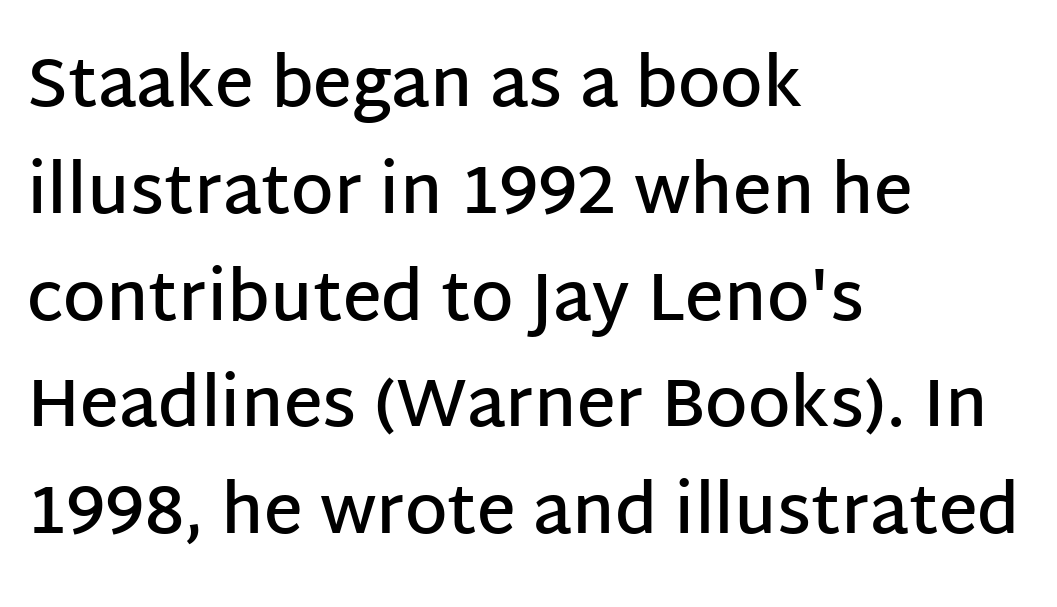
The paragraph has a hard left edge and a soft right edge. Here the designer chose a conventional face with non-uniform glyph widths. Anything drawn beneath the words? Only blank space. This sample keeps an unexceptional amount of space between lines.
